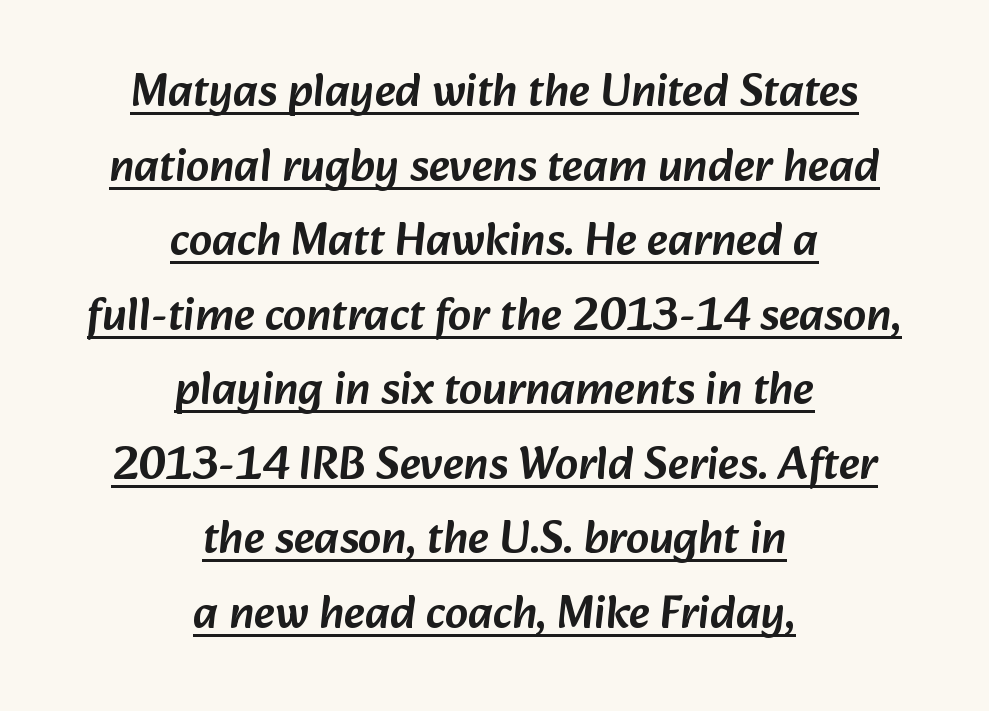
Q: Is the typeface a serif or a sans-serif typeface? A: Sans-serif.
Q: Is the text underlined? A: Yes.
Q: How is the paragraph aligned? A: Centered.
Q: Is the spacing between letters normal or unusually wide? A: Normal.
Q: Is the spacing between lines tight, normal or loose? A: Normal.
Q: Width (condensed, normal, or wide)? A: Normal.
Q: Stroke contrast? A: Low.
Q: x-height? A: Medium.
Q: Monospaced? A: No.
